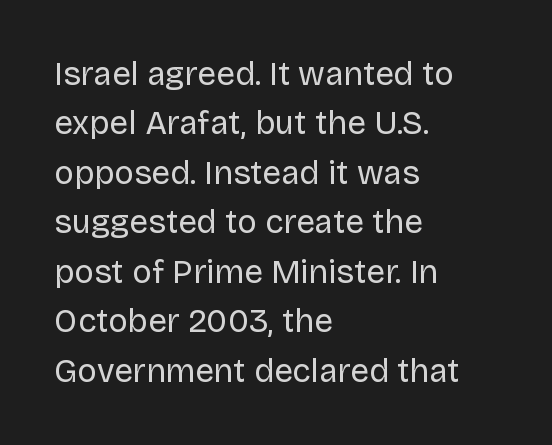
{"serif": "no", "italic": "no", "bold": "no", "weight": "regular", "width": "normal", "stroke_contrast": "low", "x_height": "large", "monospaced": "no", "underline": "no", "align": "left", "line_spacing": "normal", "line_spacing_ratio": 1.5, "letter_spacing": "normal", "letter_spacing_em": 0.0, "glyph_px": 33}
